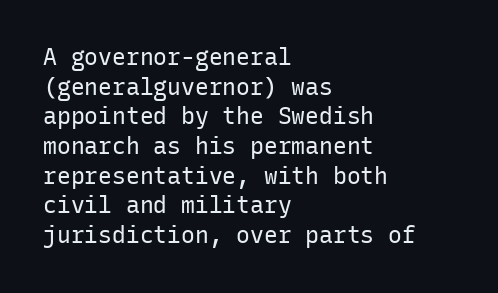
The lines sit at an ordinary, default distance from one another. The rag falls on the right side of this text block. The characters are drawn with everyday or finer stroke widths. Descender tails drop into unmarked territory.
